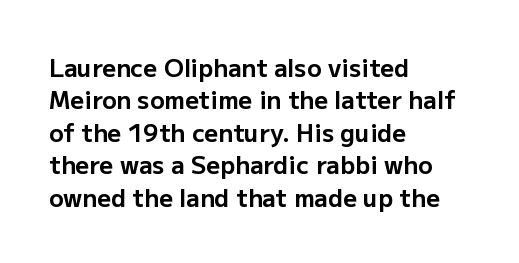
The image shows 24 px bold type, upright; set left-aligned, normal line spacing (1.35x), normal letter spacing, not underlined.
